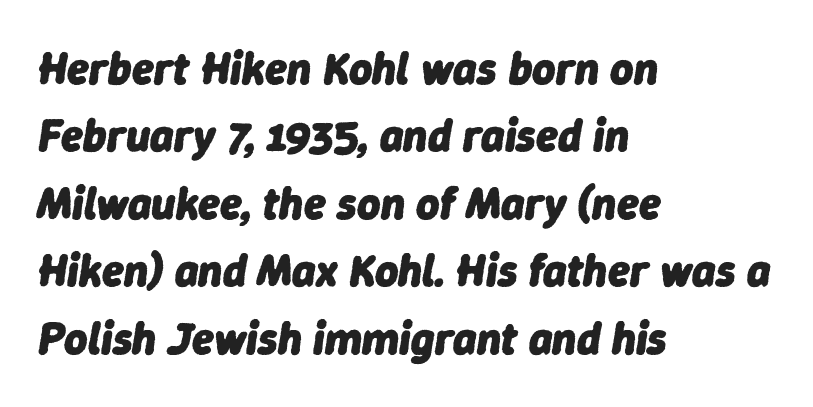
The image shows 45 px heavy type, italic (leaning right); set left-aligned, normal line spacing (1.5x), normal letter spacing, not underlined; low stroke contrast and a medium x-height.
